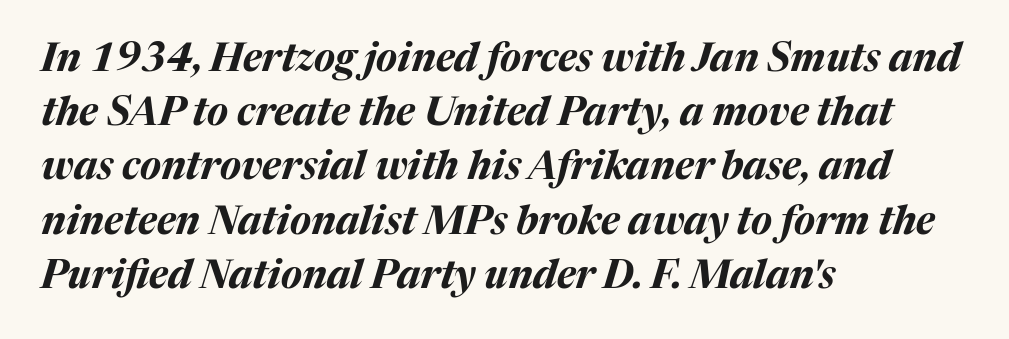
You'd pick this weight for a headline — it's a proper bold. In CSS terms this would be text-align: left. A typesetter would call this leading conventional body-copy spacing. Note the varied advance widths — an 'i' is clearly narrower than an 'm'.
